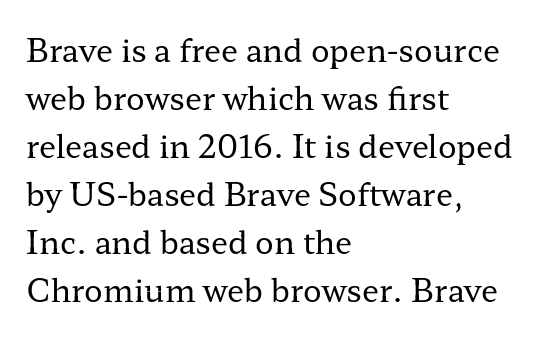
The gaps between neighbouring characters are ordinary and unremarkable. Stem width sits at or under what a default text font uses. Old-style or modern, the face here clearly has serifs. Is there any slant? The stems are plumb.
